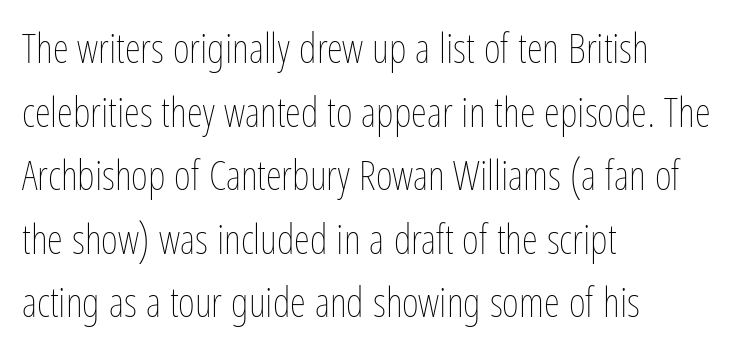
Q: Is the text bold? A: No.
Q: Is the text italic (slanted)? A: No, it is upright.
Q: Is the text underlined? A: No.
Q: How is the paragraph aligned? A: Left-aligned.
Q: Is the spacing between letters normal or unusually wide? A: Normal.
Q: Is the spacing between lines tight, normal or loose? A: Normal.
Q: Width (condensed, normal, or wide)? A: Condensed.
Q: Stroke contrast? A: Low.
Q: x-height? A: Medium.
Q: Monospaced? A: No.
